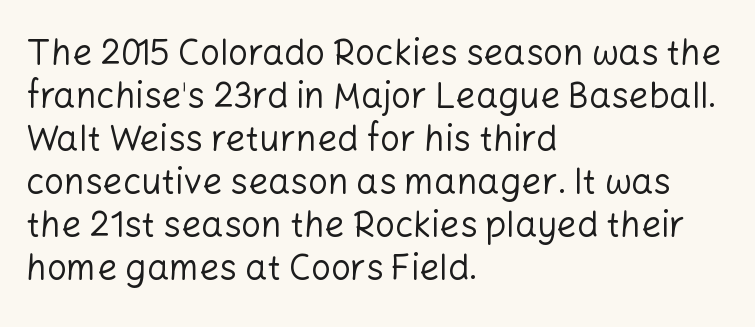
The image shows 35 px regular-weight sans-serif type, upright; set left-aligned, line spacing 1.23x, normal letter spacing, not underlined; low stroke contrast and a medium x-height.
